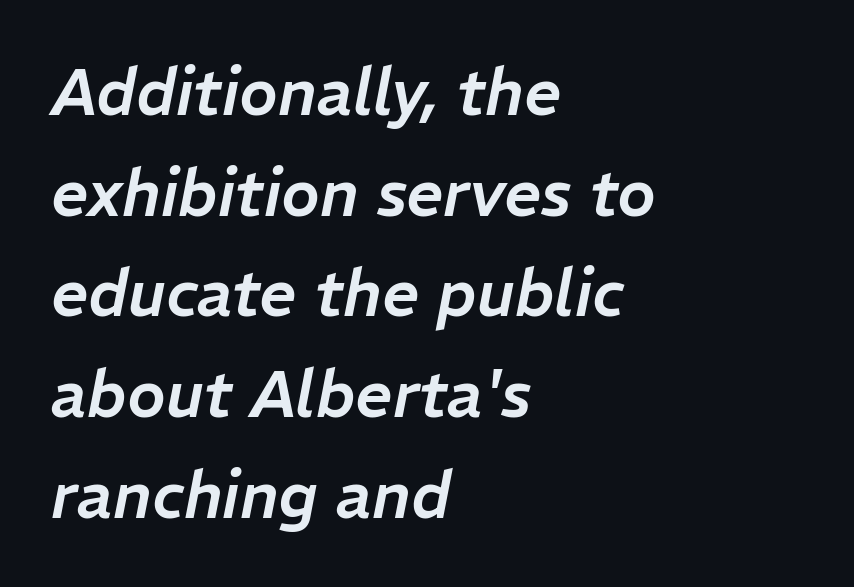
The image shows 65 px text type, italic (leaning right); set left-aligned, normal line spacing (1.55x), normal letter spacing, not underlined; low stroke contrast and a medium x-height.
